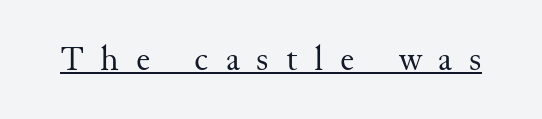
Q: Is the text bold? A: No.
Q: Is the text italic (slanted)? A: No, it is upright.
Q: Is the typeface a serif or a sans-serif typeface? A: Serif.
Q: Is the text underlined? A: Yes.
Q: Is the spacing between letters normal or unusually wide? A: Unusually wide.
Q: Width (condensed, normal, or wide)? A: Normal.
Q: Stroke contrast? A: Medium.
Q: x-height? A: Small.
Q: Monospaced? A: No.
